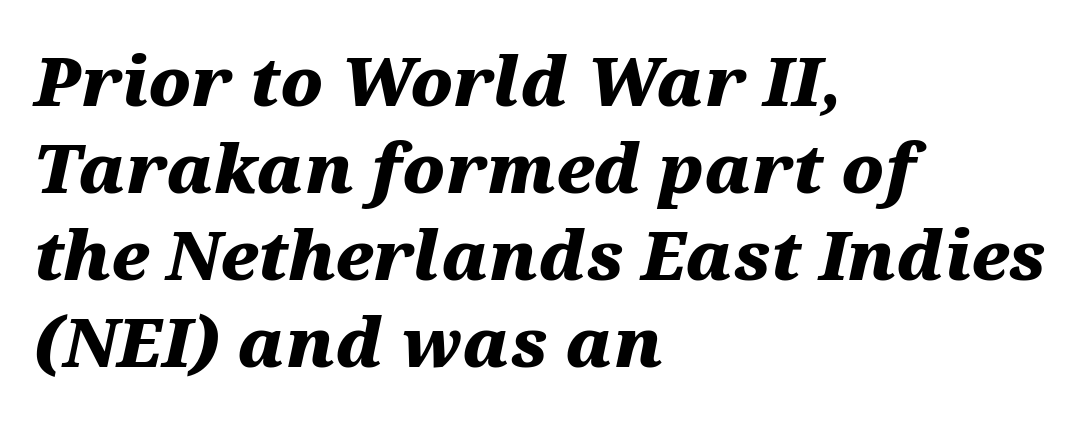
{"italic": "yes", "lean": "right", "slant_degrees": 12, "bold": "yes", "weight": "heavy", "width": "wide", "stroke_contrast": "medium", "x_height": "medium", "monospaced": "no", "underline": "no", "align": "left", "line_spacing": "normal", "line_spacing_ratio": 1.3, "letter_spacing": "normal", "letter_spacing_em": 0.0, "glyph_px": 67}
